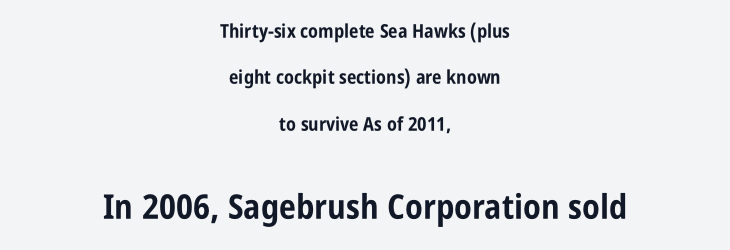
On the weight axis this lands at bold, roughly 700. Baseline-to-baseline distance is far greater than the letter height. Typographically, this falls in the sans-serif category. Do the characters align in a grid? No, the font is proportional. Glyph-to-glyph distance matches everyday printed text. The area under the type is left untouched.
